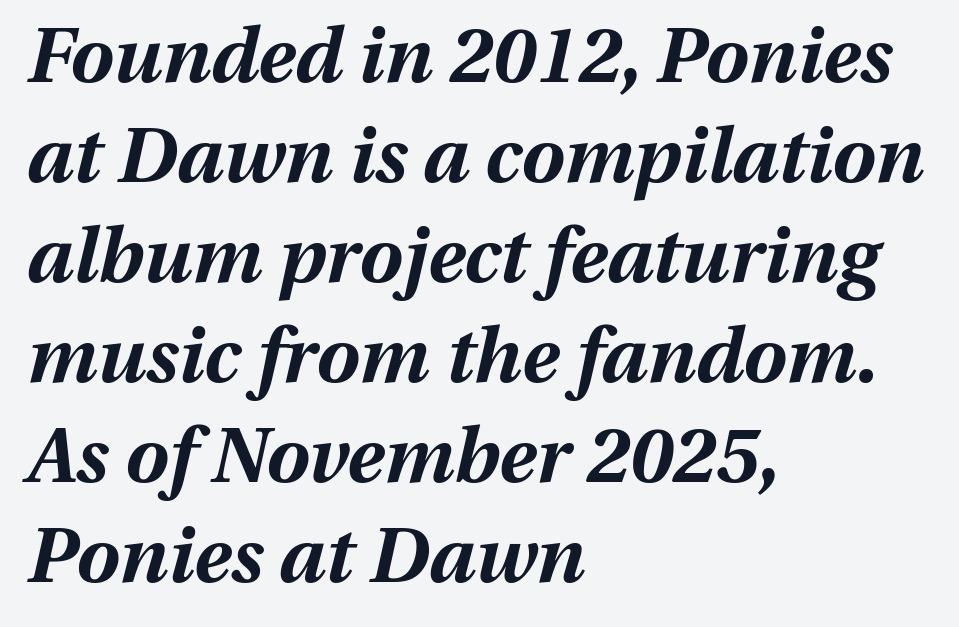
{"italic": "yes", "lean": "right", "slant_degrees": 13, "bold": "yes", "weight": "bold", "width": "normal", "stroke_contrast": "medium", "x_height": "medium", "monospaced": "no", "underline": "no", "align": "left", "line_spacing": "normal", "line_spacing_ratio": 1.3, "letter_spacing": "normal", "letter_spacing_em": 0.0, "glyph_px": 77}
